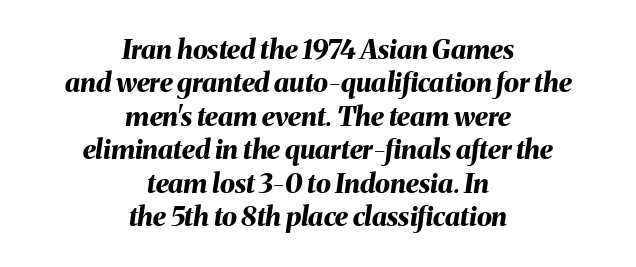
{"italic": "yes", "lean": "right", "slant_degrees": 8, "bold": "yes", "underline": "no", "align": "center", "line_spacing_ratio": 1.24, "letter_spacing": "normal", "letter_spacing_em": 0.0, "glyph_px": 27}
